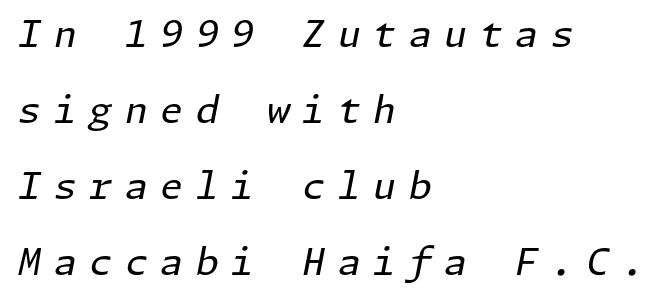
Q: Is the text bold? A: No.
Q: Is the text italic (slanted)? A: Yes, it leans right by about 11 degrees.
Q: Is the text underlined? A: No.
Q: How is the paragraph aligned? A: Left-aligned.
Q: Is the spacing between letters normal or unusually wide? A: Unusually wide.
Q: Is the spacing between lines tight, normal or loose? A: Loose.
Q: Width (condensed, normal, or wide)? A: Normal.
Q: Stroke contrast? A: Low.
Q: x-height? A: Medium.
